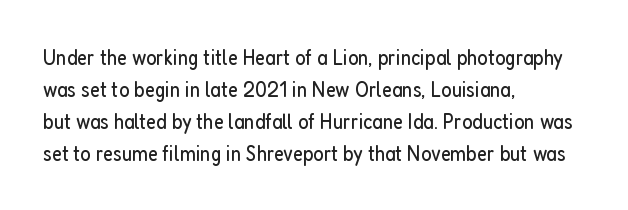
Q: Is the text bold? A: No.
Q: Is the text italic (slanted)? A: No, it is upright.
Q: Is the text underlined? A: No.
Q: How is the paragraph aligned? A: Left-aligned.
Q: Is the spacing between letters normal or unusually wide? A: Normal.
Q: Is the spacing between lines tight, normal or loose? A: Normal.
